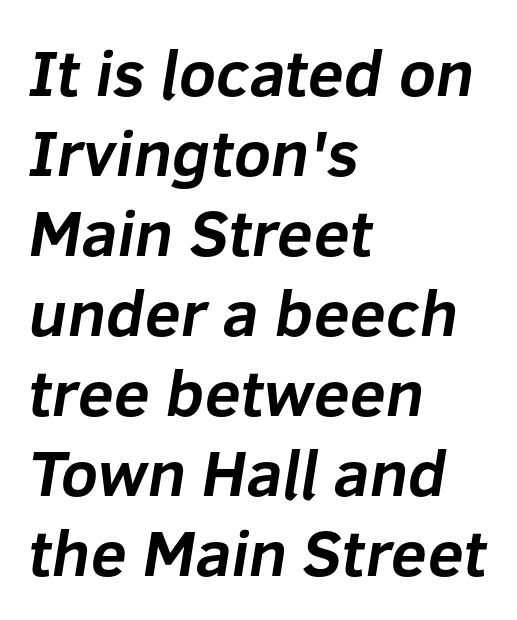
Q: Is the text bold? A: Yes.
Q: Is the typeface a serif or a sans-serif typeface? A: Sans-serif.
Q: Is the text underlined? A: No.
Q: How is the paragraph aligned? A: Left-aligned.
Q: Is the spacing between letters normal or unusually wide? A: Normal.
Q: Width (condensed, normal, or wide)? A: Normal.
Q: Stroke contrast? A: Low.
Q: x-height? A: Medium.
Q: Monospaced? A: No.
